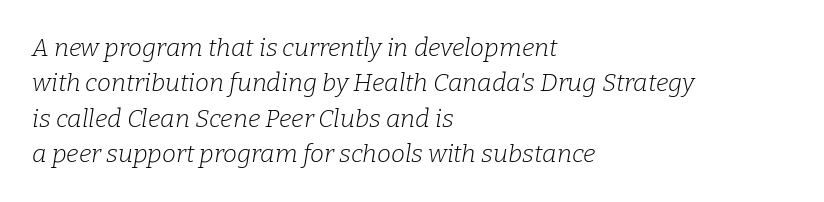
The image shows 25 px text type, italic (leaning right); set left-aligned, normal line spacing (1.42x), normal letter spacing, not underlined.
